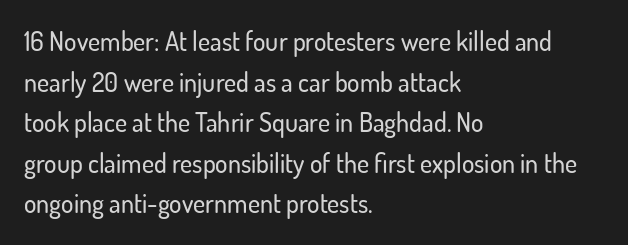
The image shows 26 px text type, upright; set left-aligned, normal line spacing (1.56x), normal letter spacing, not underlined.
